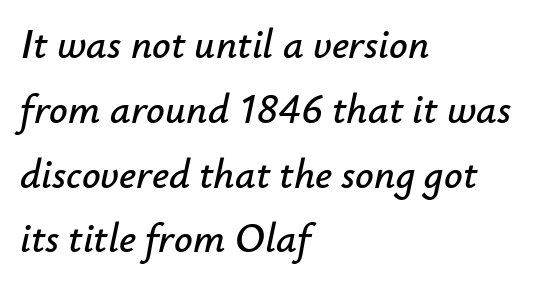
Q: Is the text italic (slanted)? A: Yes, it leans right by about 12 degrees.
Q: Is the text underlined? A: No.
Q: How is the paragraph aligned? A: Left-aligned.
Q: Is the spacing between letters normal or unusually wide? A: Normal.
Q: Is the spacing between lines tight, normal or loose? A: Normal.
Q: Width (condensed, normal, or wide)? A: Normal.
Q: Stroke contrast? A: Low.
Q: x-height? A: Small.
Q: Monospaced? A: No.
